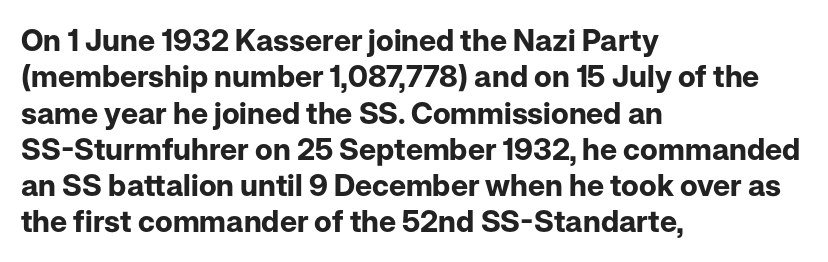
The image shows 30 px bold sans-serif type, upright; set left-aligned, line spacing 1.21x, normal letter spacing, not underlined; low stroke contrast and a medium x-height.
